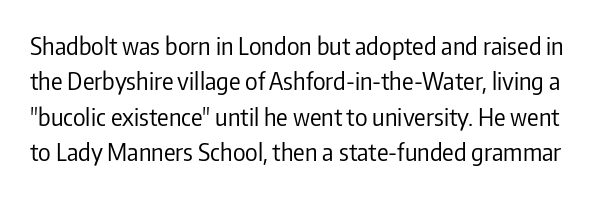
{"italic": "no", "bold": "no", "underline": "no", "line_spacing": "normal", "line_spacing_ratio": 1.47, "letter_spacing": "normal", "letter_spacing_em": 0.0, "glyph_px": 24}
